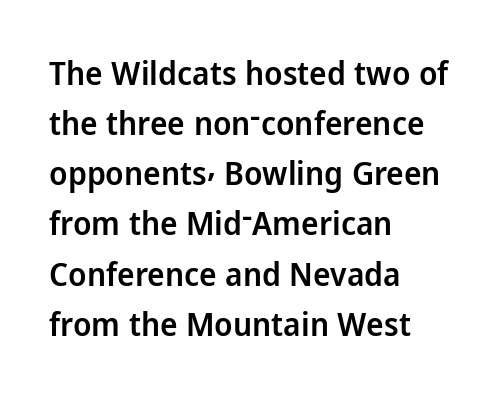
{"serif": "no", "italic": "no", "bold": "semi", "weight": "semibold", "width": "normal", "stroke_contrast": "low", "x_height": "medium", "monospaced": "no", "underline": "no", "align": "left", "line_spacing": "normal", "line_spacing_ratio": 1.52, "letter_spacing": "normal", "letter_spacing_em": 0.0, "glyph_px": 33}
